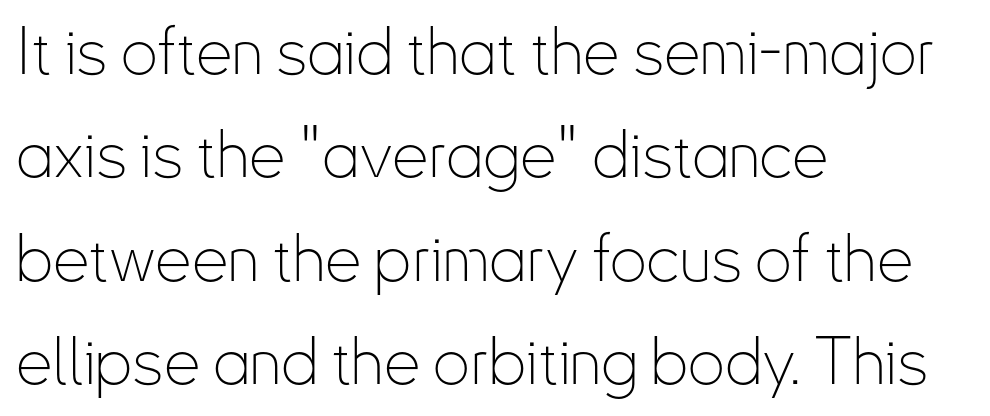
Q: Is the text bold? A: No.
Q: Is the text italic (slanted)? A: No, it is upright.
Q: Is the typeface a serif or a sans-serif typeface? A: Sans-serif.
Q: Is the text underlined? A: No.
Q: How is the paragraph aligned? A: Left-aligned.
Q: Is the spacing between letters normal or unusually wide? A: Normal.
Q: Is the spacing between lines tight, normal or loose? A: Normal.
Q: Width (condensed, normal, or wide)? A: Condensed.
Q: Stroke contrast? A: Low.
Q: x-height? A: Small.
Q: Monospaced? A: No.
